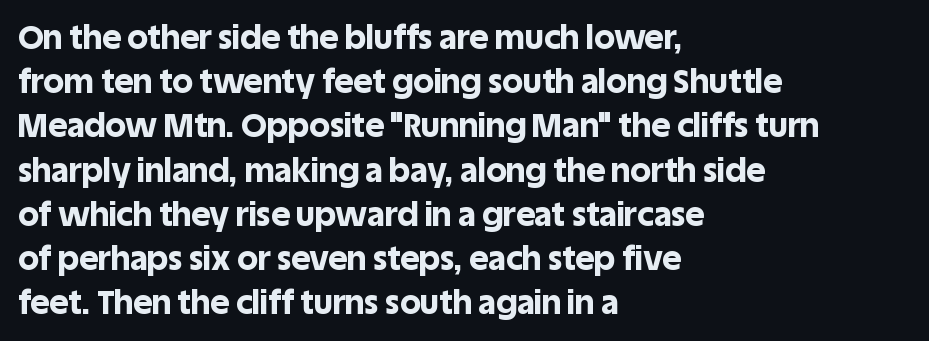
This sample uses plain, unmodified letter spacing. The compositor pushed each line to the left boundary. Plain, unruled lines of type. Spacing verdict: proportional, widths tailored to each character. Check where the strokes stop: nothing finishes them off — pure sans. Is there any slant? The stems are plumb.
